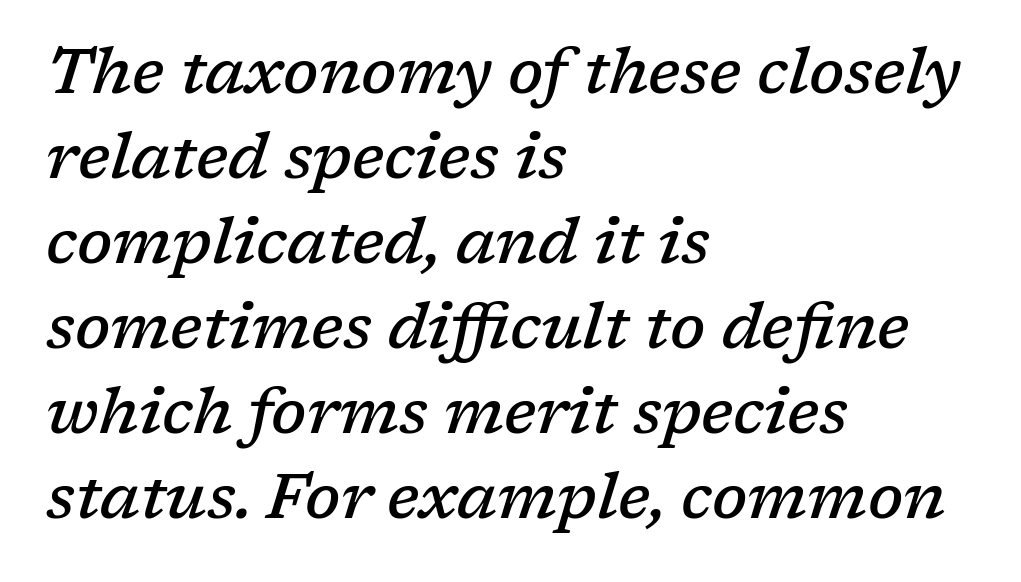
{"serif": "yes", "italic": "yes", "lean": "right", "slant_degrees": 17, "bold": "semi", "weight": "semibold", "width": "normal", "stroke_contrast": "low", "x_height": "medium", "monospaced": "no", "underline": "no", "align": "left", "line_spacing": "normal", "line_spacing_ratio": 1.35, "letter_spacing": "normal", "letter_spacing_em": 0.0, "glyph_px": 63}
